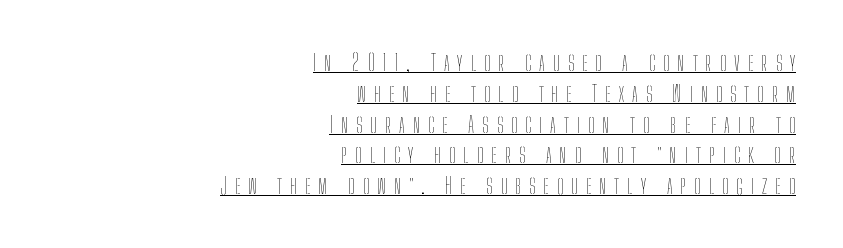
Notice how descenders clear the ascenders below comfortably — that's standard leading. Style check: upright. Is this a heavy cut? Hardly; it is regular or lighter. Tracking here is generous; glyphs stand well apart from one another. A flush-right, rag-left setting is used for this passage.
